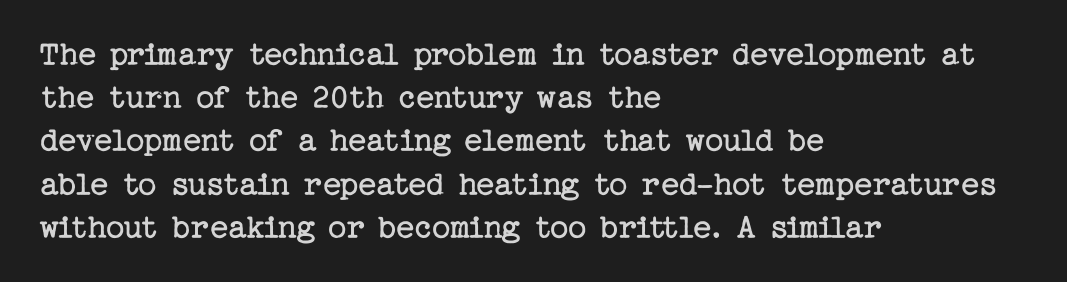
A typesetter would label this face a serif. Words float on clear page, feet unadorned. Nobody touched the tracking dial on this one. If you drew a ruler down the left edge, every line would touch it.
